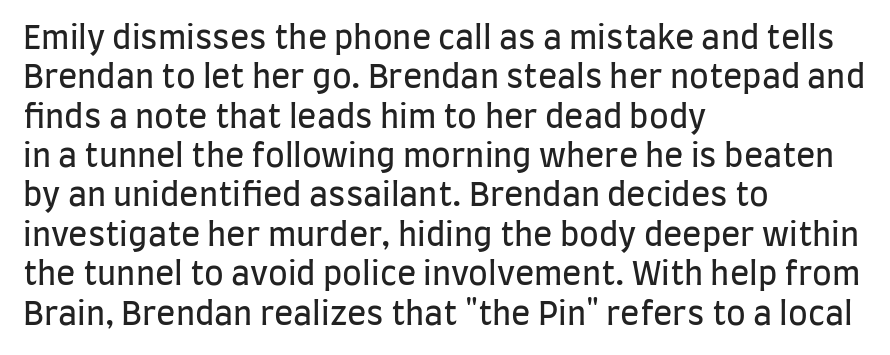
Q: Is the text bold? A: No.
Q: Is the text italic (slanted)? A: No, it is upright.
Q: Is the typeface a serif or a sans-serif typeface? A: Sans-serif.
Q: Is the text underlined? A: No.
Q: How is the paragraph aligned? A: Left-aligned.
Q: Is the spacing between letters normal or unusually wide? A: Normal.
Q: Width (condensed, normal, or wide)? A: Condensed.
Q: Stroke contrast? A: Low.
Q: x-height? A: Large.
Q: Monospaced? A: No.
